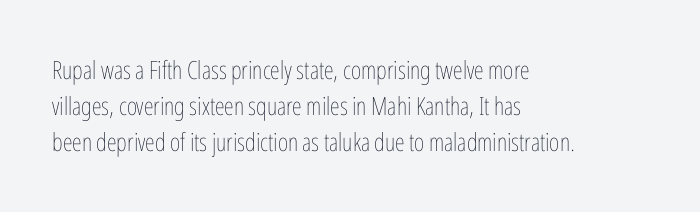
The cut favours lightness, reaching ordinary text weight at its darkest. Left-aligned paragraph, ragged on the right. There is no visible air inserted between adjacent glyphs. Has an underline been added? It has not. Upright lettering throughout. Leading matches the norm, producing a regular column.
